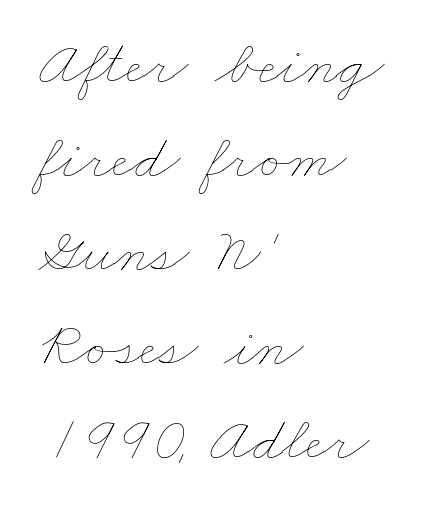
{"bold": "no", "weight": "thin", "width": "wide", "stroke_contrast": "low", "x_height": "small", "monospaced": "no", "underline": "no", "align": "left", "line_spacing": "normal", "line_spacing_ratio": 1.47, "letter_spacing": "normal", "letter_spacing_em": 0.0, "glyph_px": 64}
